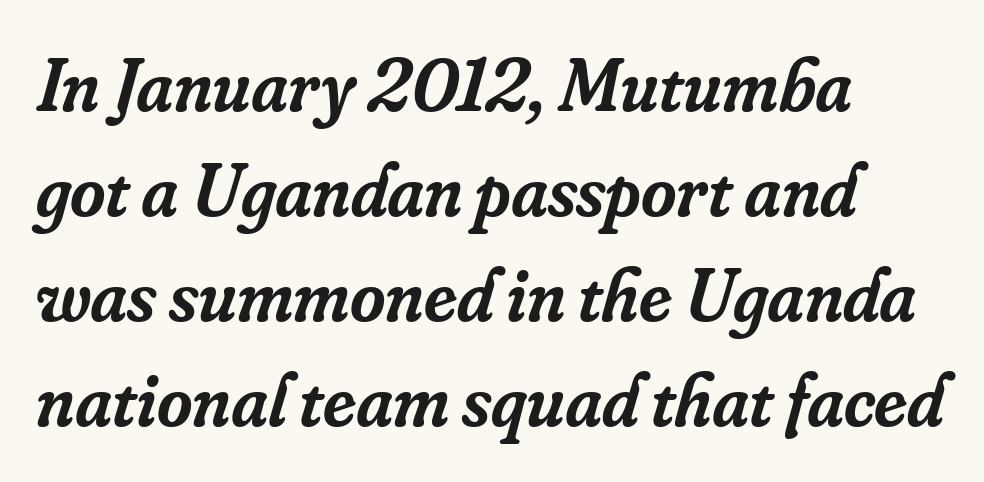
Q: Is the text bold? A: Semi-bold.
Q: Is the text italic (slanted)? A: Yes, it leans right by about 16 degrees.
Q: Is the typeface a serif or a sans-serif typeface? A: Serif.
Q: Is the text underlined? A: No.
Q: How is the paragraph aligned? A: Left-aligned.
Q: Is the spacing between letters normal or unusually wide? A: Normal.
Q: Is the spacing between lines tight, normal or loose? A: Normal.
Q: Width (condensed, normal, or wide)? A: Normal.
Q: Stroke contrast? A: Low.
Q: x-height? A: Small.
Q: Monospaced? A: No.
